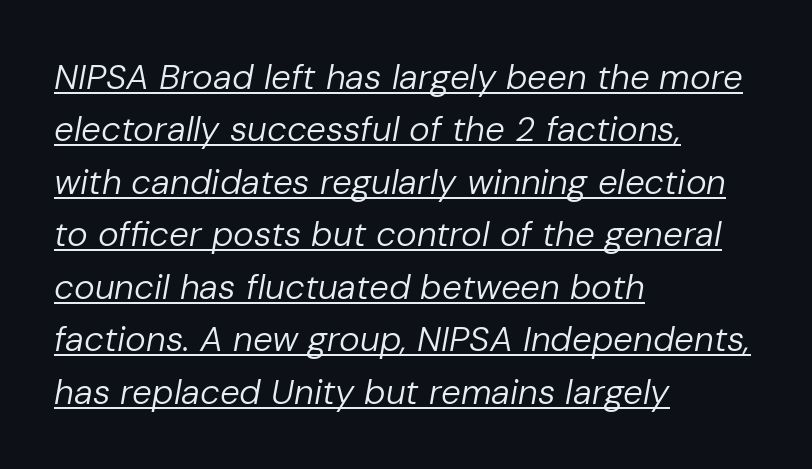
The image shows 35 px regular-weight type, italic (leaning right); set left-aligned, normal line spacing (1.5x), normal letter spacing, underlined; low stroke contrast and a medium x-height.
